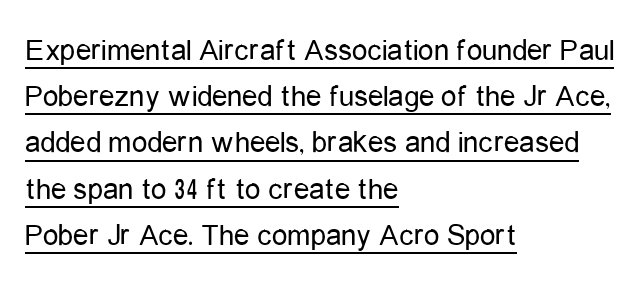
The image shows 31 px regular-weight, condensed sans-serif type, upright; set left-aligned, normal line spacing (1.49x), normal letter spacing, underlined; low stroke contrast and a medium x-height.
